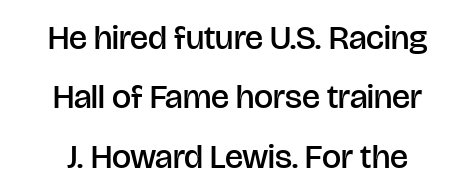
Q: Is the text bold? A: Semi-bold.
Q: Is the text italic (slanted)? A: No, it is upright.
Q: Is the typeface a serif or a sans-serif typeface? A: Sans-serif.
Q: Is the text underlined? A: No.
Q: How is the paragraph aligned? A: Centered.
Q: Is the spacing between letters normal or unusually wide? A: Normal.
Q: Width (condensed, normal, or wide)? A: Normal.
Q: Stroke contrast? A: Low.
Q: x-height? A: Large.
Q: Monospaced? A: No.
